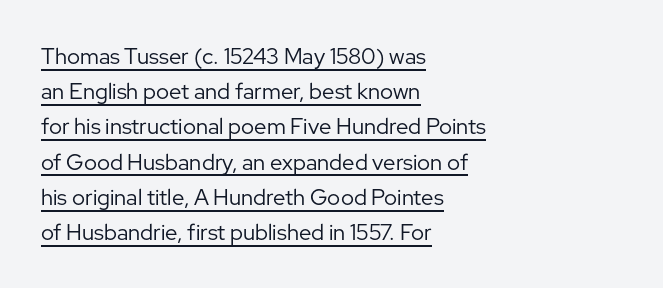
{"italic": "no", "bold": "no", "underline": "yes", "align": "left", "line_spacing": "normal", "line_spacing_ratio": 1.6, "letter_spacing": "normal", "letter_spacing_em": 0.0, "glyph_px": 22}
